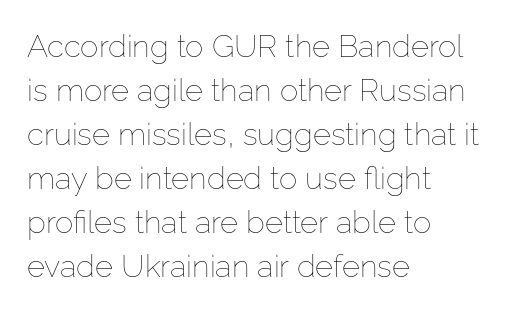
{"italic": "no", "bold": "no", "weight": "thin", "width": "normal", "stroke_contrast": "low", "x_height": "medium", "monospaced": "no", "underline": "no", "align": "left", "line_spacing": "normal", "line_spacing_ratio": 1.42, "letter_spacing": "normal", "letter_spacing_em": 0.0, "glyph_px": 31}
